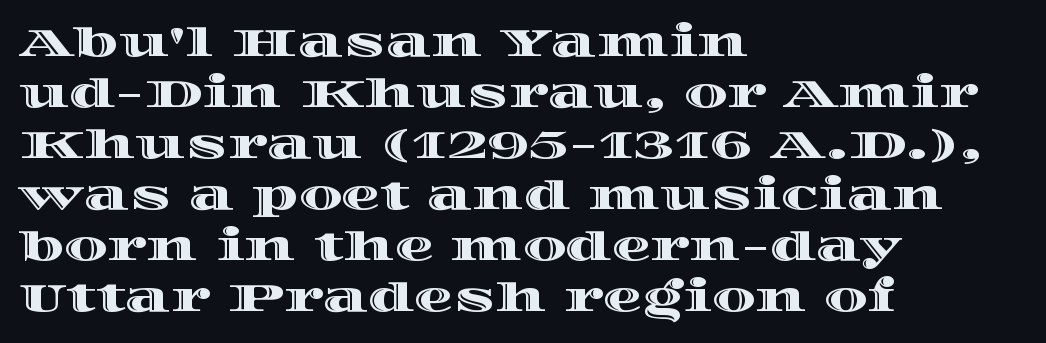
Vertical strokes here are truly vertical. Varying glyph widths throughout — classic text-font behaviour. Check the space under the baseline: it is left empty. The leading is moderate, giving the passage an even texture.
